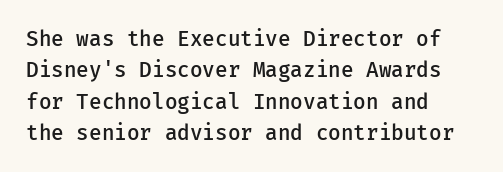
Q: Is the text bold? A: Semi-bold.
Q: Is the text italic (slanted)? A: No, it is upright.
Q: Is the text underlined? A: No.
Q: How is the paragraph aligned? A: Left-aligned.
Q: Is the spacing between letters normal or unusually wide? A: Normal.
Q: Is the spacing between lines tight, normal or loose? A: Normal.
